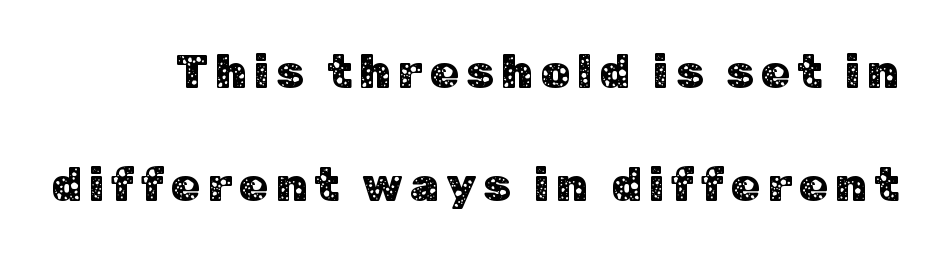
Clear beneath every line of the passage. Serifs: no, the terminals of the letterforms are clean. Each letter keeps its own natural width here, so spacing adapts to shape. One glance says open: line gaps are wider than usual. A roman cut, with each character standing at attention.
